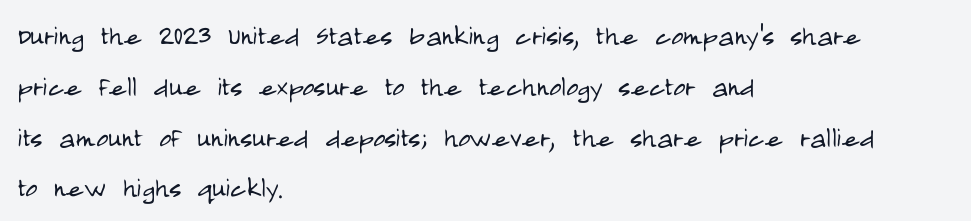
{"serif": "no", "italic": "no", "bold": "no", "weight": "light", "width": "condensed", "stroke_contrast": "low", "x_height": "large", "monospaced": "no", "underline": "no", "align": "left", "line_spacing": "normal", "line_spacing_ratio": 1.54, "letter_spacing": "normal", "letter_spacing_em": 0.0, "glyph_px": 33}
